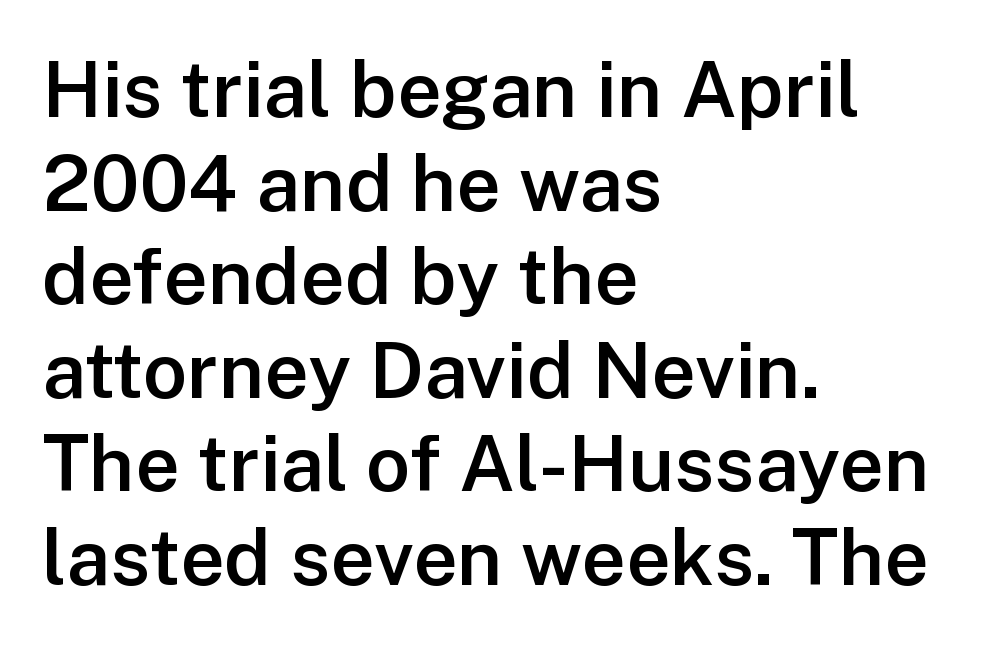
{"serif": "no", "italic": "no", "bold": "semi", "weight": "semibold", "width": "normal", "stroke_contrast": "low", "x_height": "medium", "monospaced": "no", "underline": "no", "align": "left", "line_spacing_ratio": 1.2, "letter_spacing": "normal", "letter_spacing_em": 0.0, "glyph_px": 78}
